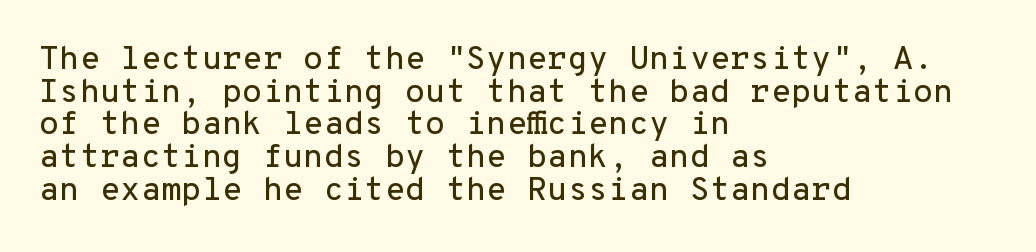
Q: Is the text italic (slanted)? A: No, it is upright.
Q: Is the typeface a serif or a sans-serif typeface? A: Sans-serif.
Q: Is the text underlined? A: No.
Q: How is the paragraph aligned? A: Left-aligned.
Q: Is the spacing between letters normal or unusually wide? A: Normal.
Q: Is the spacing between lines tight, normal or loose? A: Tight.
Q: Width (condensed, normal, or wide)? A: Normal.
Q: Stroke contrast? A: Low.
Q: x-height? A: Medium.
Q: Monospaced? A: Yes.
